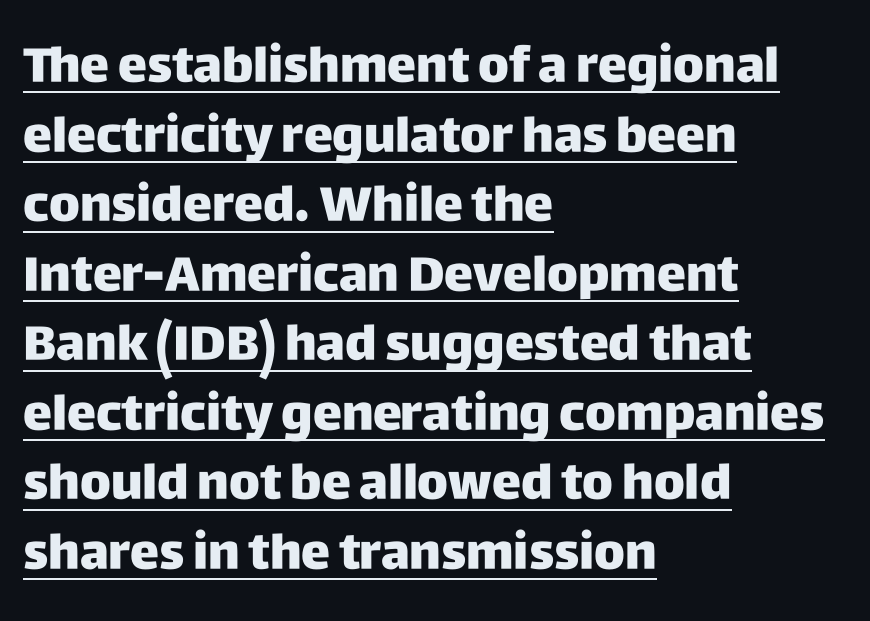
{"serif": "no", "italic": "no", "bold": "yes", "weight": "heavy", "width": "normal", "stroke_contrast": "low", "x_height": "large", "monospaced": "no", "underline": "yes", "align": "left", "line_spacing": "normal", "line_spacing_ratio": 1.42, "letter_spacing": "normal", "letter_spacing_em": 0.0, "glyph_px": 49}
